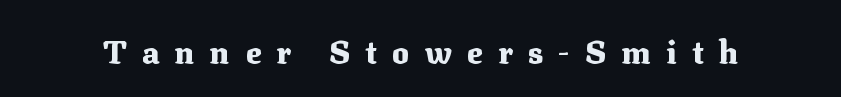
Does the type have serifs? Yes, each stem ends in a small foot. As a designer I'd log this as weight 700, bold. Is this a fixed-width face? No — the glyphs have proportional, varying widths. The face used here is rendered with a markedly widened letterfit.
